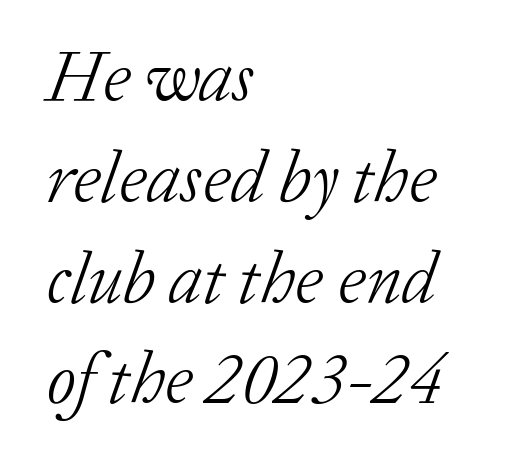
Q: Is the text bold? A: No.
Q: Is the text italic (slanted)? A: Yes, it leans right by about 20 degrees.
Q: Is the typeface a serif or a sans-serif typeface? A: Serif.
Q: Is the text underlined? A: No.
Q: How is the paragraph aligned? A: Left-aligned.
Q: Is the spacing between letters normal or unusually wide? A: Normal.
Q: Is the spacing between lines tight, normal or loose? A: Normal.
Q: Width (condensed, normal, or wide)? A: Normal.
Q: Stroke contrast? A: Low.
Q: x-height? A: Medium.
Q: Monospaced? A: No.
